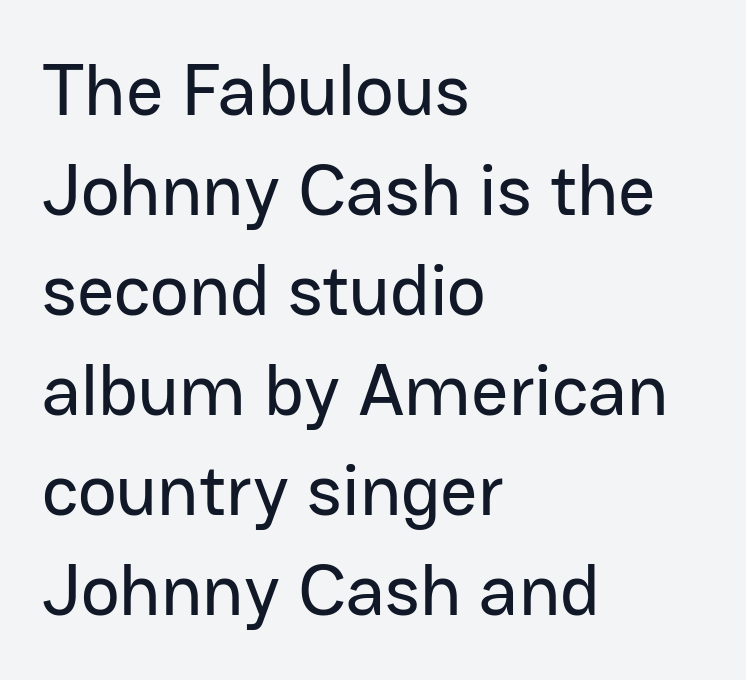
{"serif": "no", "italic": "no", "width": "normal", "stroke_contrast": "low", "x_height": "medium", "monospaced": "no", "underline": "no", "align": "left", "line_spacing": "normal", "line_spacing_ratio": 1.37, "letter_spacing": "normal", "letter_spacing_em": 0.0, "glyph_px": 73}
